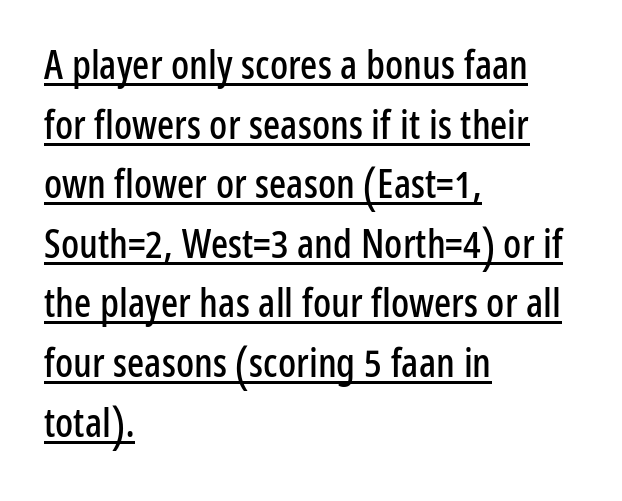
Normally led — the rows are evenly, conventionally spaced. The typesetter chose a ragged-right arrangement here. Quick note: not italic, upright. Spacing verdict: proportional, widths tailored to each character. Each line of the rendering has a horizontal stroke beneath the glyphs.
